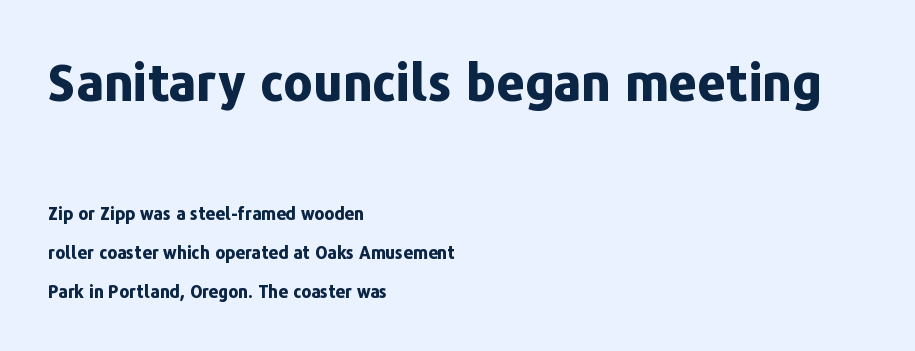
Q: Is the text bold? A: Yes.
Q: Is the text italic (slanted)? A: No, it is upright.
Q: Is the typeface a serif or a sans-serif typeface? A: Sans-serif.
Q: Is the text underlined? A: No.
Q: How is the paragraph aligned? A: Left-aligned.
Q: Is the spacing between letters normal or unusually wide? A: Normal.
Q: Is the spacing between lines tight, normal or loose? A: Loose.
Q: Which block of text is set in a larger size, the first (top) or the second (bottom)? A: The first (top) one.
Q: Width (condensed, normal, or wide)? A: Normal.
Q: Stroke contrast? A: Low.
Q: x-height? A: Medium.
Q: Monospaced? A: No.
